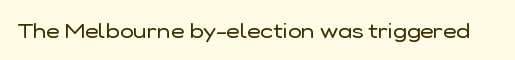
Q: Is the text bold? A: No.
Q: Is the text italic (slanted)? A: No, it is upright.
Q: Is the text underlined? A: No.
Q: Is the spacing between letters normal or unusually wide? A: Normal.
